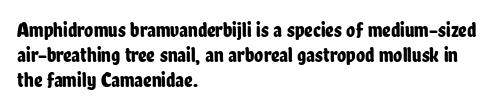
Posture: straight, roman, zero tilt. A clean baseline with only descenders dipping below it. Does the copy run flush right? No — it runs flush left. Tracking value appears to be zero — textbook default spacing.
